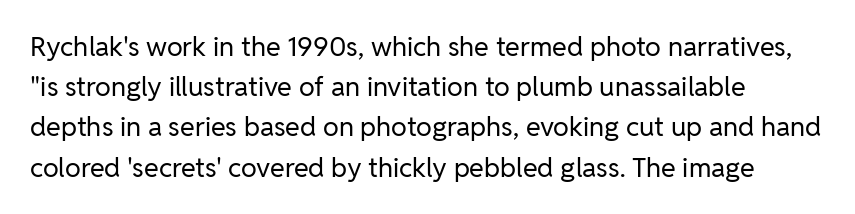
The strip under each line holds only bare page. The lines sit at an ordinary, default distance from one another. Unbolded letterforms with no extra heft. Italic? Not at all — the glyphs are vertical.
